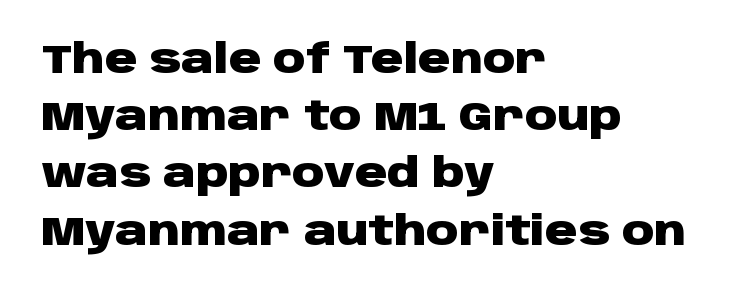
The face used here has the dense, thick strokes of a bold. This sample keeps an unexceptional amount of space between lines. All the whitespace from short lines collects on the right. Varying glyph widths throughout — classic text-font behaviour. No word sits above an underline. Stroke terminals: plain, sans-serif.
